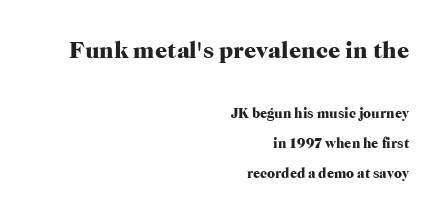
The image shows 24 px bold type, upright; set right-aligned, loose line spacing (2.13x), normal letter spacing, not underlined; the first (top) block is 1.71x larger.
